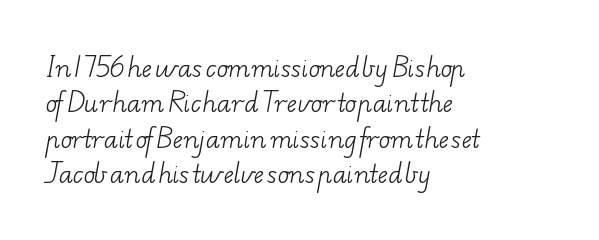
{"bold": "no", "underline": "no", "align": "left", "line_spacing": "normal", "line_spacing_ratio": 1.47, "letter_spacing": "normal", "letter_spacing_em": 0.0, "glyph_px": 24}
